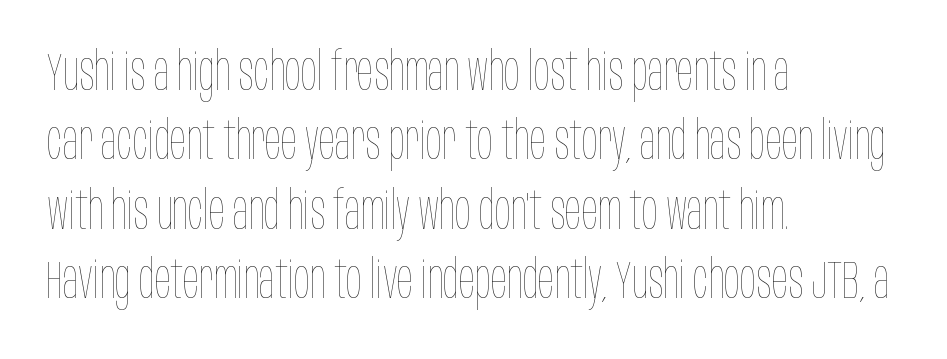
Q: Is the text bold? A: No.
Q: Is the text italic (slanted)? A: No, it is upright.
Q: Is the text underlined? A: No.
Q: How is the paragraph aligned? A: Left-aligned.
Q: Is the spacing between letters normal or unusually wide? A: Normal.
Q: Is the spacing between lines tight, normal or loose? A: Normal.
Q: Width (condensed, normal, or wide)? A: Condensed.
Q: Stroke contrast? A: Low.
Q: x-height? A: Large.
Q: Monospaced? A: No.
